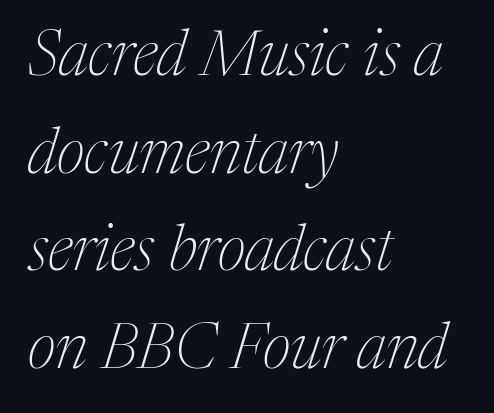
The image shows 63 px thin serif type, italic (leaning right); set left-aligned, normal line spacing (1.55x), normal letter spacing, not underlined; medium stroke contrast and a medium x-height.
